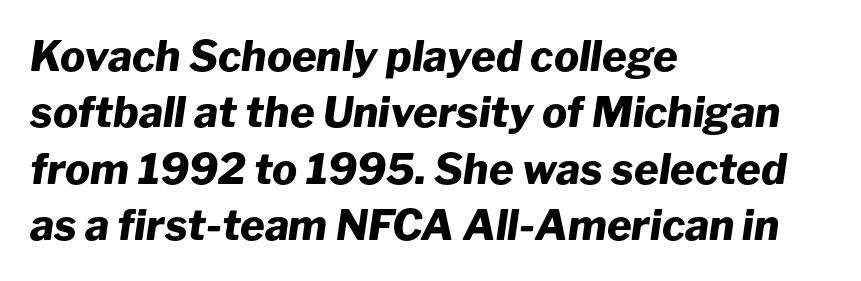
Descenders are the only things crossing below the line. The lettering tilts uniformly, giving the passage an italic look. Glyph-to-glyph distance matches everyday printed text. Chunky letters — that's bold for sure.
